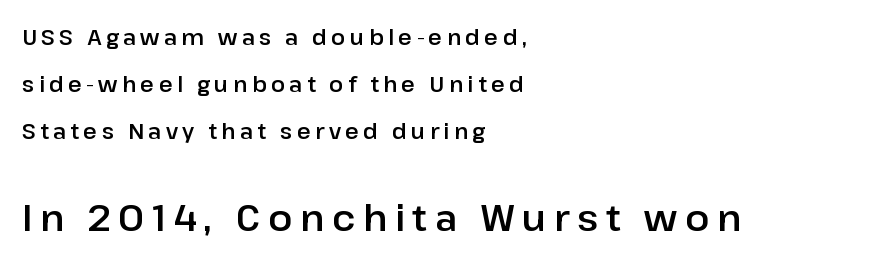
The area under the type is left untouched. Casual observation: everything's shoved over to the left. Compared with typical paragraphs, the rows here are farther apart. This rendering employs a face without finishing strokes, i.e., a sans-serif. Do the characters align in a grid? No, the font is proportional. Substantial extra tracking has been applied to these lines.
